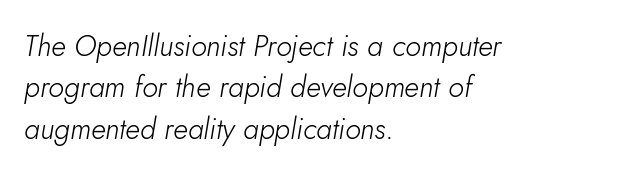
Q: Is the text bold? A: No.
Q: Is the text italic (slanted)? A: Yes, it leans right by about 5 degrees.
Q: Is the text underlined? A: No.
Q: How is the paragraph aligned? A: Left-aligned.
Q: Is the spacing between letters normal or unusually wide? A: Normal.
Q: Is the spacing between lines tight, normal or loose? A: Normal.
Q: Width (condensed, normal, or wide)? A: Normal.
Q: Stroke contrast? A: Low.
Q: x-height? A: Small.
Q: Monospaced? A: No.
